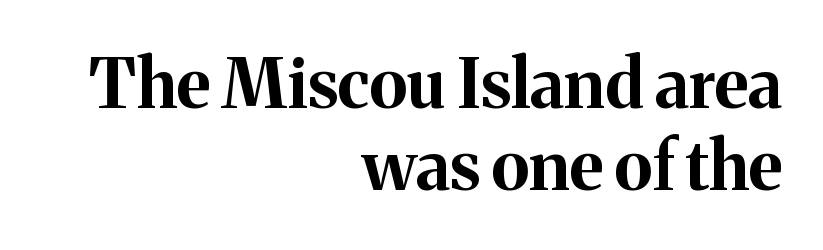
A roman cut, with each character standing at attention. One-word summary of the alignment: right. Descenders hang freely into open space. This sample has the flowing, uneven cadence of proportional lettering. Look at the bottom of the vertical strokes: they flare into serifs here. Honestly, the letter spacing is just normal — you wouldn't notice it.
